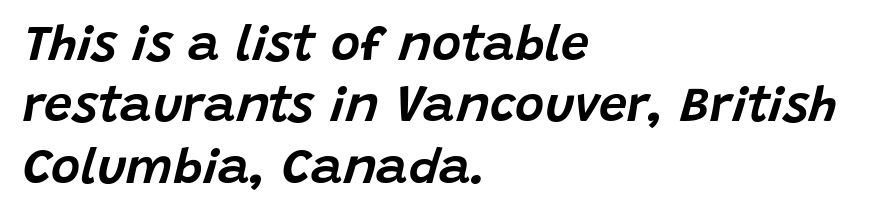
Posture: slanted. Nobody drew a line under any word here. No extra tracking has been applied to these lines. Does the copy run flush right? No — it runs flush left.
